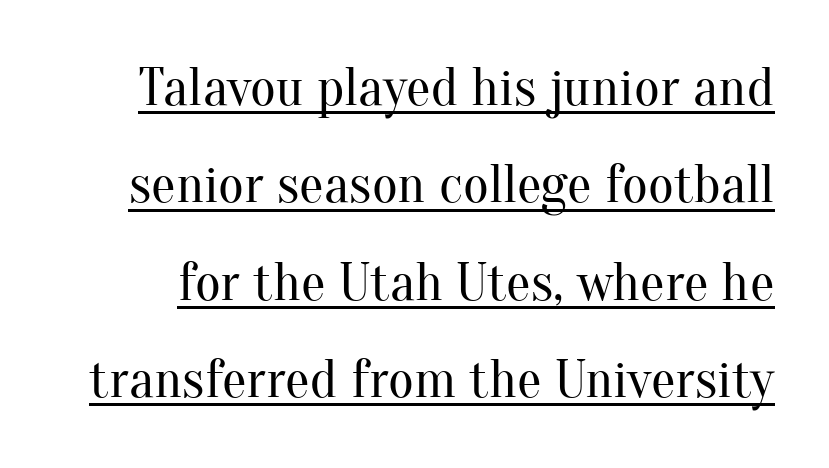
The image shows 55 px regular-weight serif type, upright; set line spacing 1.77x, normal letter spacing, underlined; medium stroke contrast and a small x-height.
